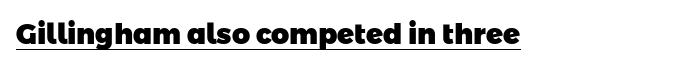
Q: Is the text bold? A: Yes.
Q: Is the typeface a serif or a sans-serif typeface? A: Sans-serif.
Q: Is the text underlined? A: Yes.
Q: Is the spacing between letters normal or unusually wide? A: Normal.
Q: Width (condensed, normal, or wide)? A: Normal.
Q: Stroke contrast? A: Low.
Q: x-height? A: Medium.
Q: Monospaced? A: No.
